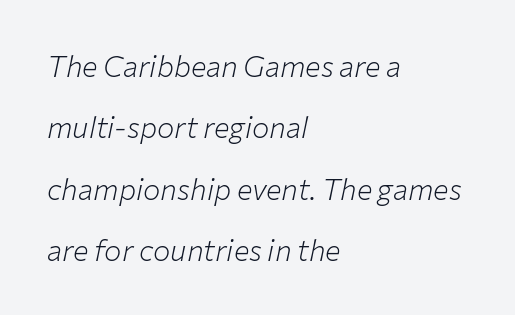
Q: Is the text bold? A: No.
Q: Is the text italic (slanted)? A: Yes, it leans right by about 12 degrees.
Q: Is the text underlined? A: No.
Q: How is the paragraph aligned? A: Left-aligned.
Q: Is the spacing between letters normal or unusually wide? A: Normal.
Q: Is the spacing between lines tight, normal or loose? A: Loose.
Q: Width (condensed, normal, or wide)? A: Normal.
Q: Stroke contrast? A: Low.
Q: x-height? A: Medium.
Q: Monospaced? A: No.
